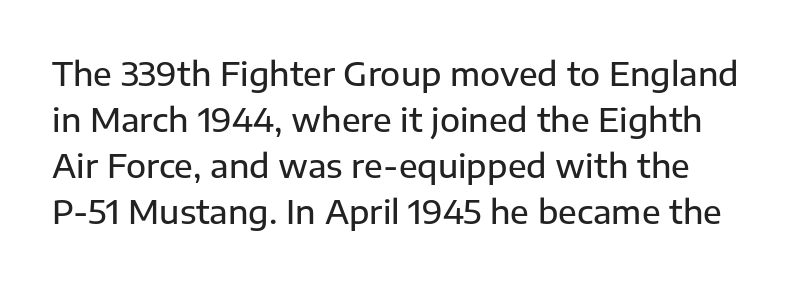
{"serif": "no", "italic": "no", "width": "normal", "stroke_contrast": "low", "x_height": "medium", "monospaced": "no", "underline": "no", "line_spacing": "normal", "line_spacing_ratio": 1.39, "letter_spacing": "normal", "letter_spacing_em": 0.0, "glyph_px": 33}
